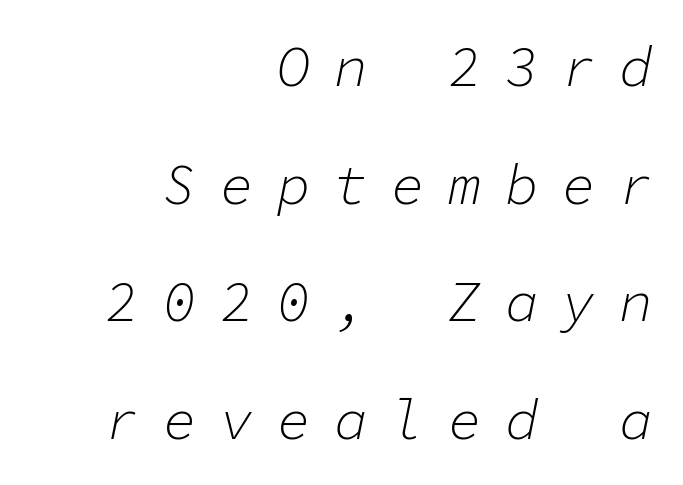
{"italic": "yes", "lean": "right", "slant_degrees": 11, "bold": "no", "weight": "light", "width": "normal", "stroke_contrast": "low", "x_height": "medium", "monospaced": "yes", "underline": "no", "align": "right", "line_spacing": "loose", "line_spacing_ratio": 2.1, "letter_spacing": "wide", "letter_spacing_em": 0.42, "glyph_px": 56}
